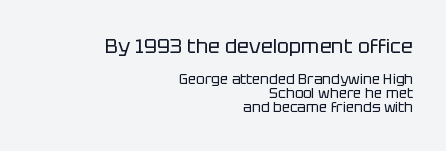
The image shows 20 px text type, upright; set right-aligned, tight line spacing (1.03x), normal letter spacing, not underlined; the first (top) block is 1.43x larger.
